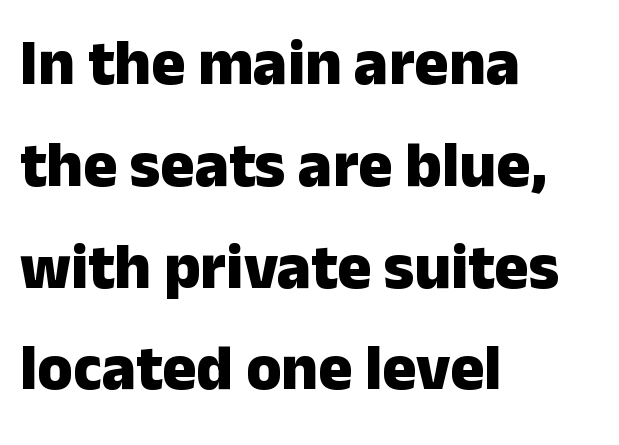
{"serif": "no", "italic": "no", "bold": "yes", "weight": "heavy", "width": "normal", "stroke_contrast": "low", "x_height": "medium", "monospaced": "no", "underline": "no", "align": "left", "line_spacing": "normal", "line_spacing_ratio": 1.59, "letter_spacing": "normal", "letter_spacing_em": 0.0, "glyph_px": 64}
